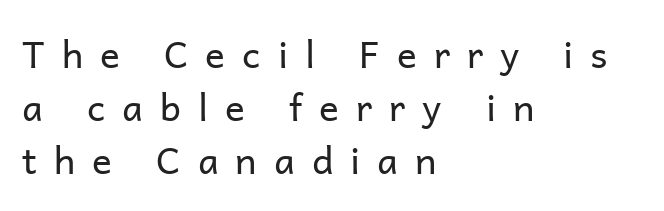
Q: Is the text bold? A: No.
Q: Is the text italic (slanted)? A: No, it is upright.
Q: Is the typeface a serif or a sans-serif typeface? A: Sans-serif.
Q: Is the text underlined? A: No.
Q: How is the paragraph aligned? A: Left-aligned.
Q: Is the spacing between letters normal or unusually wide? A: Unusually wide.
Q: Is the spacing between lines tight, normal or loose? A: Normal.
Q: Width (condensed, normal, or wide)? A: Normal.
Q: Stroke contrast? A: Low.
Q: x-height? A: Medium.
Q: Monospaced? A: No.
